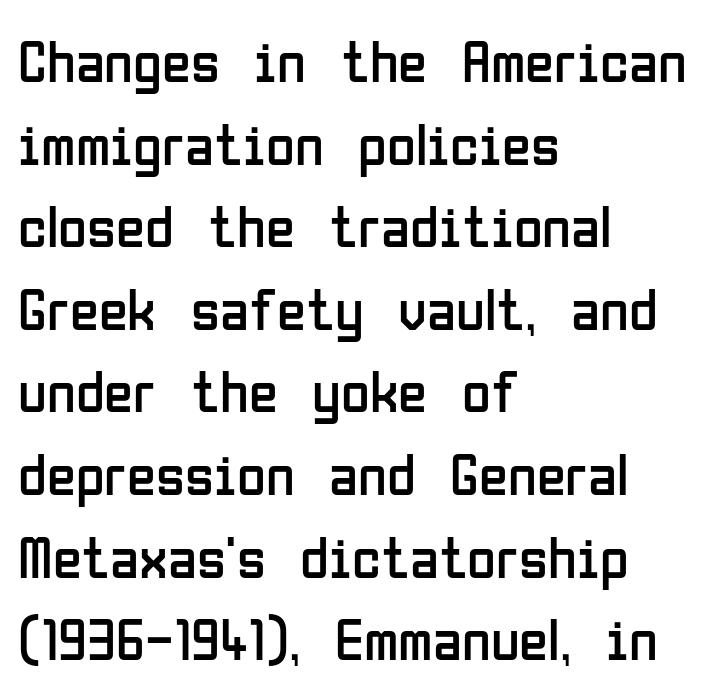
The image shows 59 px regular-weight, condensed sans-serif type, upright; set left-aligned, normal line spacing (1.4x), normal letter spacing, not underlined; low stroke contrast and a medium x-height.
